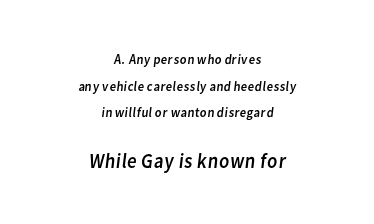
The image shows 21 px text type; set centered, loose line spacing (1.9x), normal letter spacing, not underlined; the second (bottom) block is 1.5x larger.
